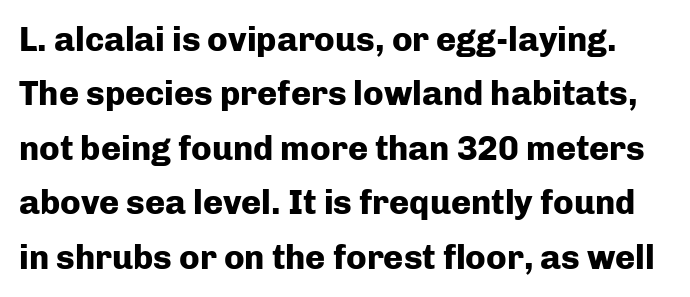
How are the letters spaced? Ordinarily, with no added tracking. In terms of letterform style, serifs are entirely absent. This is the regular roman posture of the typeface. A typesetter would call this leading conventional body-copy spacing. Letters rest on an invisible, unmarked baseline. Bold? Absolutely — the strokes are thick and heavy.
